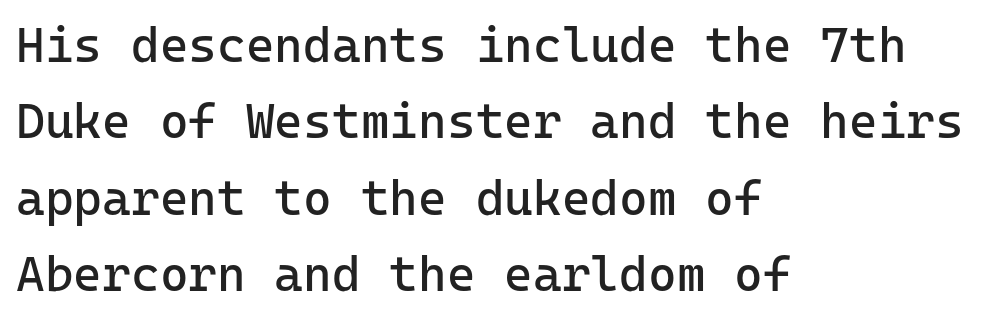
{"serif": "no", "italic": "no", "bold": "no", "weight": "regular", "width": "normal", "stroke_contrast": "low", "x_height": "medium", "underline": "no", "align": "left", "line_spacing": "normal", "line_spacing_ratio": 1.56, "letter_spacing": "normal", "letter_spacing_em": 0.0, "glyph_px": 49}
